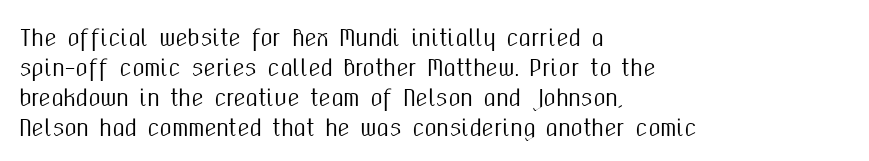
The image shows 22 px text type, upright; set left-aligned, normal line spacing (1.36x), normal letter spacing, not underlined.
